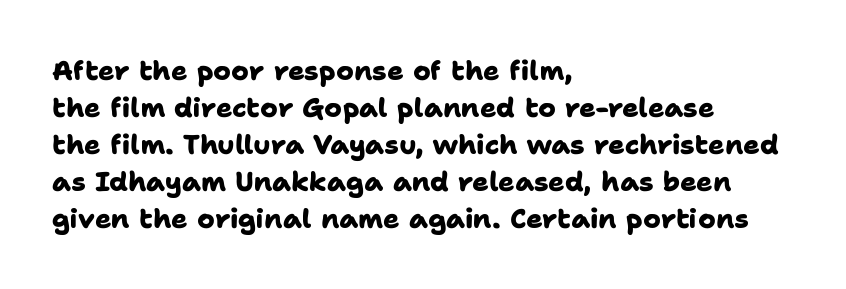
Q: Is the text bold? A: Yes.
Q: Is the text underlined? A: No.
Q: How is the paragraph aligned? A: Left-aligned.
Q: Is the spacing between letters normal or unusually wide? A: Normal.
Q: Is the spacing between lines tight, normal or loose? A: Normal.
